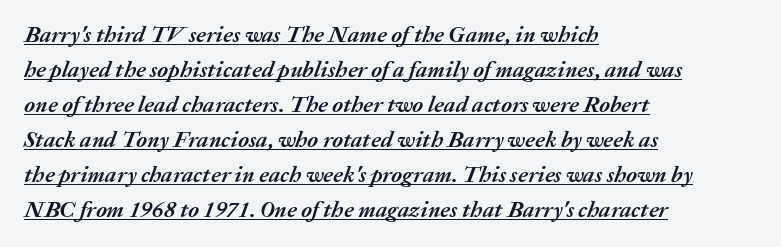
The image shows 23 px bold type, italic (leaning right); set left-aligned, normal line spacing (1.52x), normal letter spacing, underlined.
